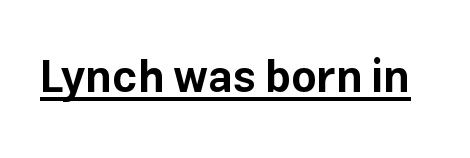
The image shows 44 px bold sans-serif type, upright; set normal letter spacing, underlined; low stroke contrast and a medium x-height.
